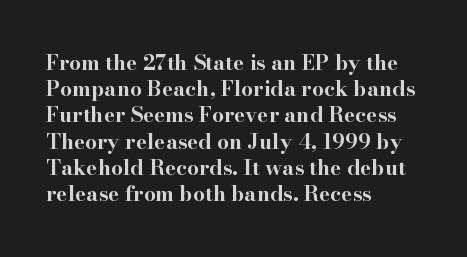
Q: Is the text bold? A: Yes.
Q: Is the text italic (slanted)? A: No, it is upright.
Q: Is the text underlined? A: No.
Q: How is the paragraph aligned? A: Left-aligned.
Q: Is the spacing between letters normal or unusually wide? A: Normal.
Q: Is the spacing between lines tight, normal or loose? A: Normal.
